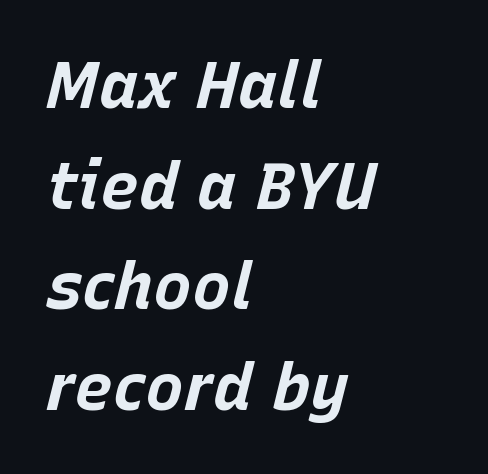
{"italic": "yes", "lean": "right", "slant_degrees": 15, "bold": "yes", "weight": "bold", "width": "normal", "stroke_contrast": "low", "x_height": "large", "monospaced": "no", "underline": "no", "align": "left", "line_spacing": "normal", "line_spacing_ratio": 1.55, "letter_spacing": "normal", "letter_spacing_em": 0.0, "glyph_px": 65}
